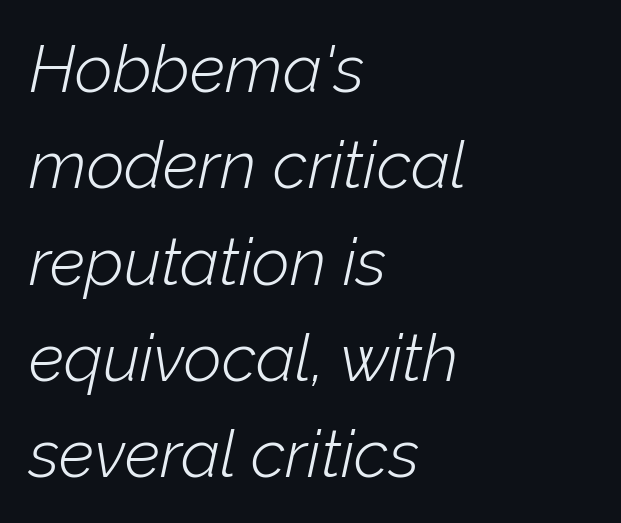
Q: Is the text bold? A: No.
Q: Is the text italic (slanted)? A: Yes, it leans right by about 12 degrees.
Q: Is the text underlined? A: No.
Q: How is the paragraph aligned? A: Left-aligned.
Q: Is the spacing between letters normal or unusually wide? A: Normal.
Q: Is the spacing between lines tight, normal or loose? A: Normal.
Q: Width (condensed, normal, or wide)? A: Normal.
Q: Stroke contrast? A: Low.
Q: x-height? A: Medium.
Q: Monospaced? A: No.
